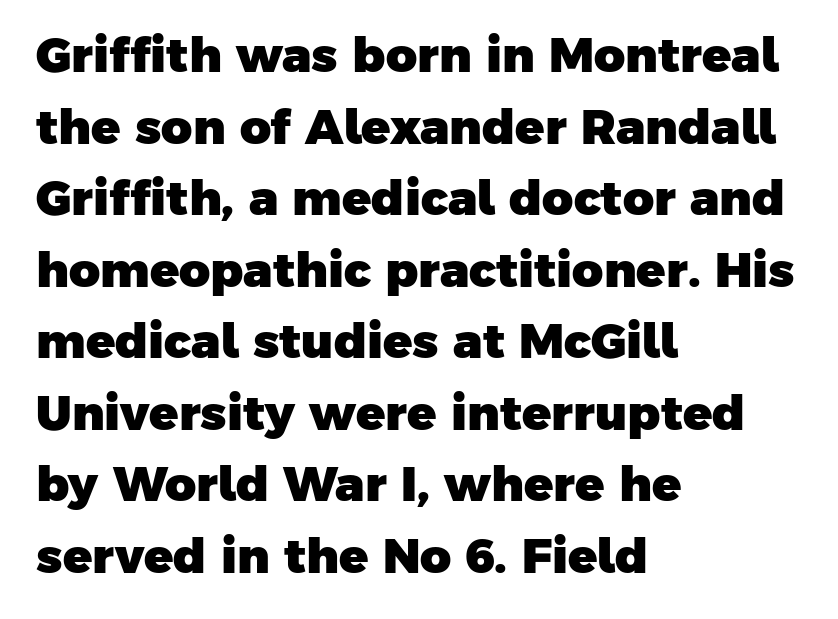
{"serif": "no", "bold": "yes", "weight": "heavy", "width": "normal", "stroke_contrast": "low", "x_height": "medium", "monospaced": "no", "underline": "no", "align": "left", "line_spacing": "normal", "line_spacing_ratio": 1.49, "letter_spacing": "normal", "letter_spacing_em": 0.0, "glyph_px": 48}
